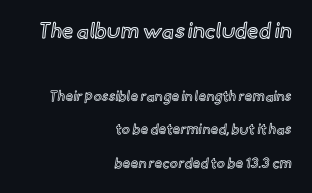
Typesetter's note — upper block bumped up in size, lower block left smaller. Quick note: interline space is abundant. The typesetter chose a ragged-left arrangement here. Here the glyphs are tracked normally, forming tight word shapes.
